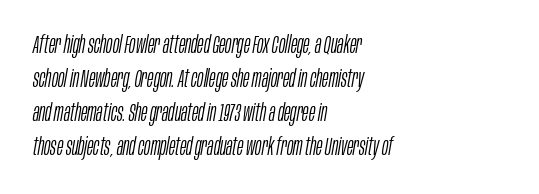
No heavy texture on the line: the type isn't bold. In terms of letterspacing, this is plain default setting. Horizontal bands of white between lines are of average thickness. The ragged edge is on the right, which tells us the setting is flush left. Check the space under the baseline: it is left empty. Slanted lettering throughout.
